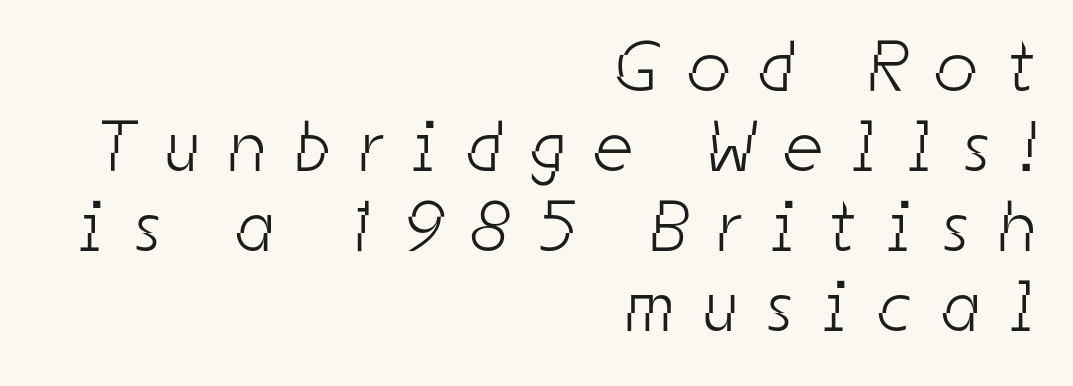
Each letter keeps its own natural width here, so spacing adapts to shape. Cramped leading. Here the glyphs are tracked loosely, breaking word shapes into spaced letters. A flush-right, rag-left setting is used for this passage. Underlining? Definitely not there.
